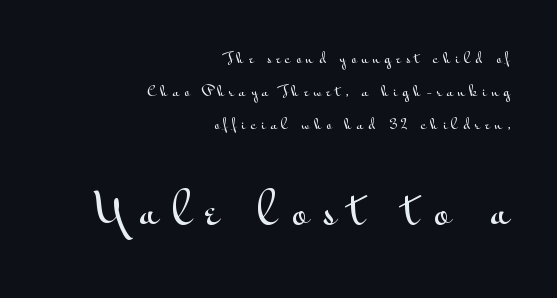
{"serif": "no", "width": "wide", "stroke_contrast": "medium", "x_height": "small", "monospaced": "no", "underline": "no", "align": "right", "line_spacing": "loose", "line_spacing_ratio": 2.36, "letter_spacing": "wide", "letter_spacing_em": 0.36, "larger_block": "second", "size_ratio": 3.0, "glyph_px": 42}
